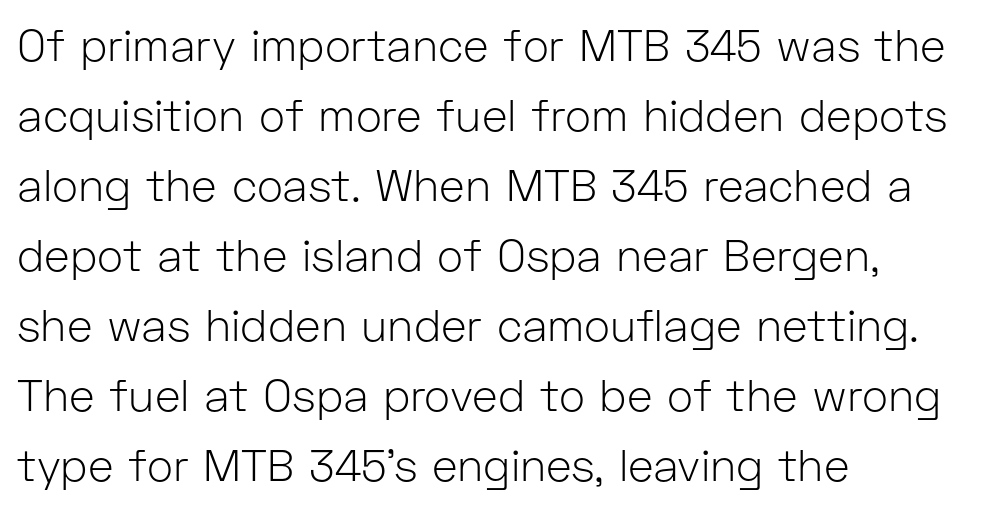
Q: Is the text bold? A: No.
Q: Is the text italic (slanted)? A: No, it is upright.
Q: Is the typeface a serif or a sans-serif typeface? A: Sans-serif.
Q: Is the text underlined? A: No.
Q: How is the paragraph aligned? A: Left-aligned.
Q: Is the spacing between letters normal or unusually wide? A: Normal.
Q: Is the spacing between lines tight, normal or loose? A: Normal.
Q: Width (condensed, normal, or wide)? A: Normal.
Q: Stroke contrast? A: Low.
Q: x-height? A: Medium.
Q: Monospaced? A: No.
